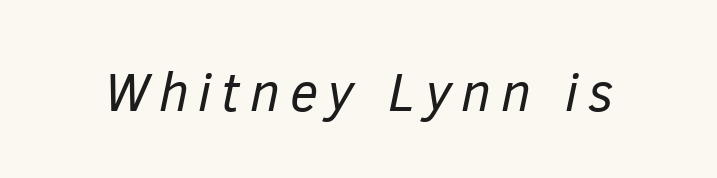
The image shows 54 px regular-weight type, italic (leaning right); set not underlined; low stroke contrast and a medium x-height.
